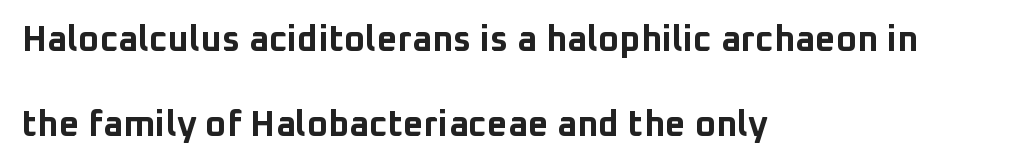
{"serif": "no", "italic": "no", "bold": "yes", "weight": "bold", "width": "normal", "stroke_contrast": "low", "x_height": "medium", "monospaced": "no", "underline": "no", "align": "left", "line_spacing": "loose", "line_spacing_ratio": 2.35, "letter_spacing": "normal", "letter_spacing_em": 0.0, "glyph_px": 36}
